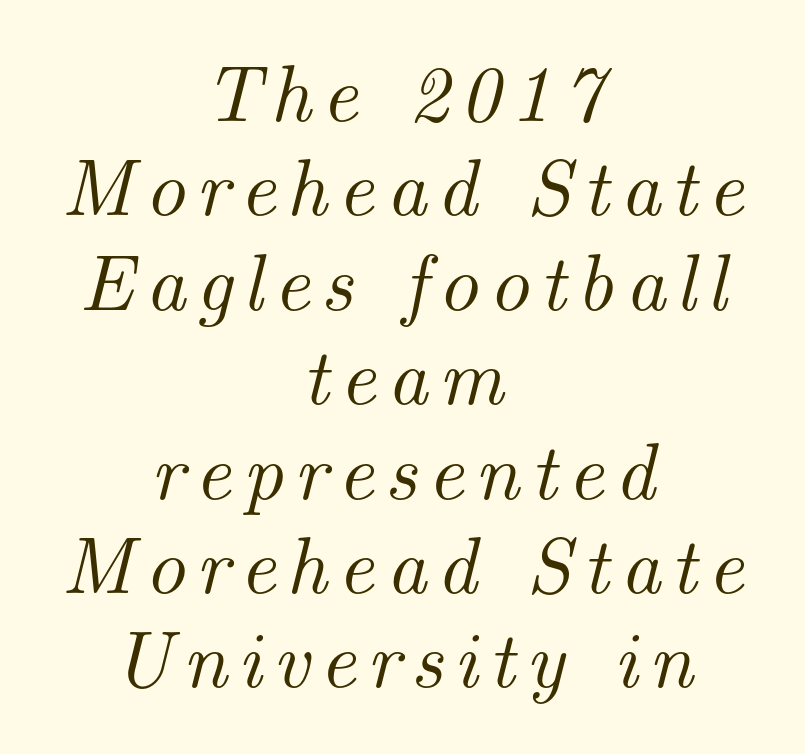
Q: Is the text italic (slanted)? A: Yes, it leans right by about 14 degrees.
Q: Is the typeface a serif or a sans-serif typeface? A: Serif.
Q: Is the text underlined? A: No.
Q: How is the paragraph aligned? A: Centered.
Q: Width (condensed, normal, or wide)? A: Normal.
Q: Stroke contrast? A: Medium.
Q: x-height? A: Small.
Q: Monospaced? A: No.
